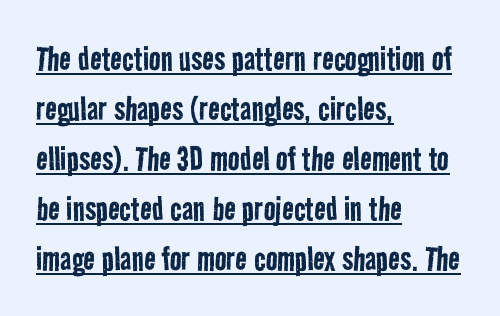
Q: Is the text bold? A: No.
Q: Is the typeface a serif or a sans-serif typeface? A: Sans-serif.
Q: Is the text underlined? A: Yes.
Q: How is the paragraph aligned? A: Left-aligned.
Q: Is the spacing between letters normal or unusually wide? A: Normal.
Q: Is the spacing between lines tight, normal or loose? A: Normal.
Q: Width (condensed, normal, or wide)? A: Condensed.
Q: Stroke contrast? A: Low.
Q: x-height? A: Medium.
Q: Monospaced? A: No.
